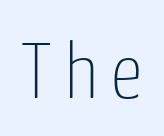
The image shows 79 px thin, condensed sans-serif type, upright; set not underlined; low stroke contrast and a medium x-height.
